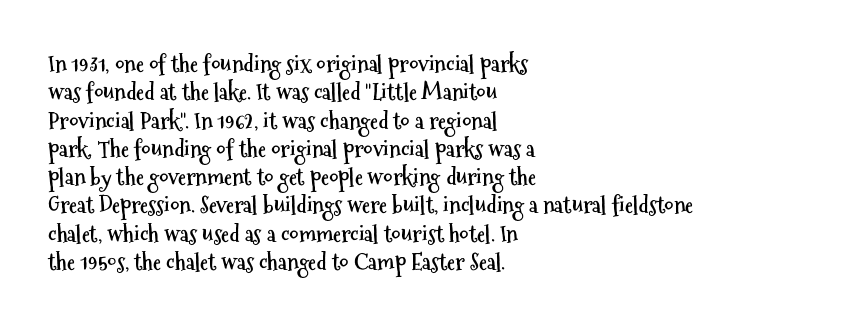
Q: Is the text bold? A: Yes.
Q: Is the text italic (slanted)? A: No, it is upright.
Q: Is the text underlined? A: No.
Q: How is the paragraph aligned? A: Left-aligned.
Q: Is the spacing between letters normal or unusually wide? A: Normal.
